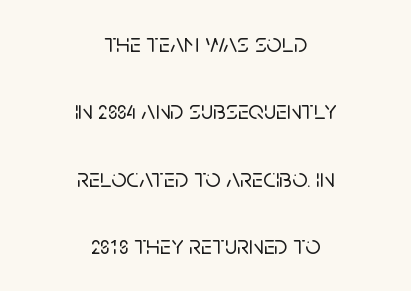
Ordinary non-slanted type is in use. Check under the words: just untouched page. The compositor balanced each line on the midline. Words appear dense and cohesive because spacing is normal.
